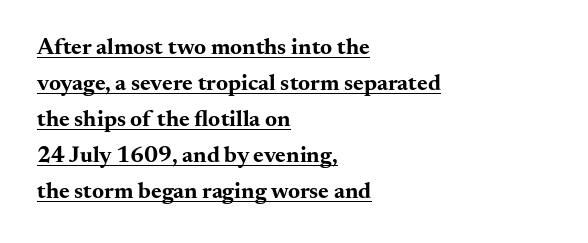
Q: Is the text bold? A: Yes.
Q: Is the text italic (slanted)? A: No, it is upright.
Q: Is the text underlined? A: Yes.
Q: How is the paragraph aligned? A: Left-aligned.
Q: Is the spacing between letters normal or unusually wide? A: Normal.
Q: Is the spacing between lines tight, normal or loose? A: Normal.
